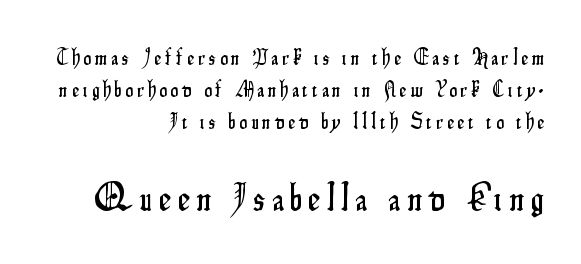
The image shows 38 px condensed sans-serif type, upright; set right-aligned, normal line spacing (1.45x), not underlined; the second (bottom) block is 1.73x larger; low stroke contrast and a small x-height.
